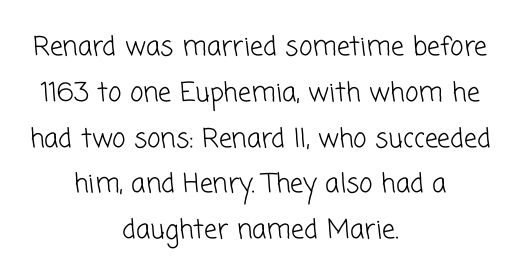
The image shows 26 px text type; set centered, line spacing 1.76x, normal letter spacing, not underlined.
